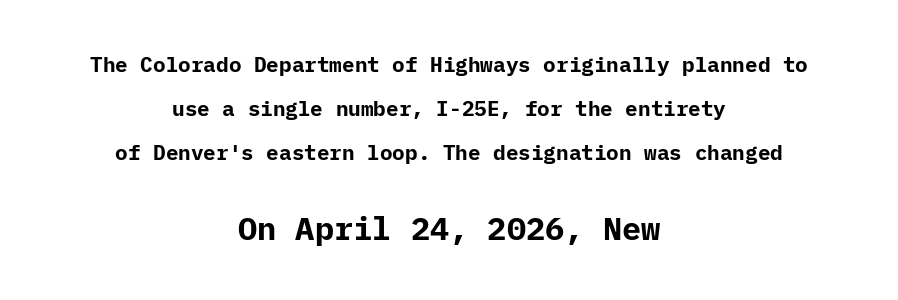
The image shows 32 px bold sans-serif type, upright; set centered, loose line spacing (2.09x), normal letter spacing, not underlined; the second (bottom) block is 1.52x larger; low stroke contrast and a medium x-height.
